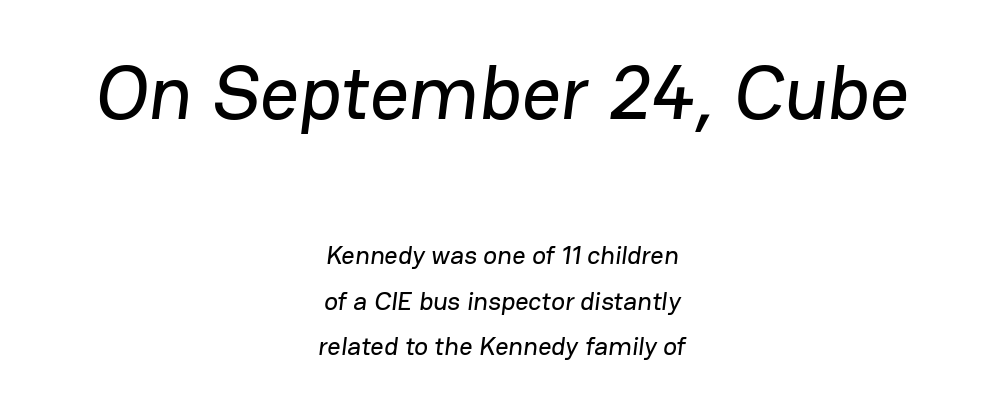
{"serif": "no", "width": "normal", "stroke_contrast": "low", "x_height": "medium", "monospaced": "no", "underline": "no", "align": "center", "line_spacing_ratio": 1.75, "letter_spacing": "normal", "letter_spacing_em": 0.0, "larger_block": "first", "size_ratio": 2.96, "glyph_px": 77}
